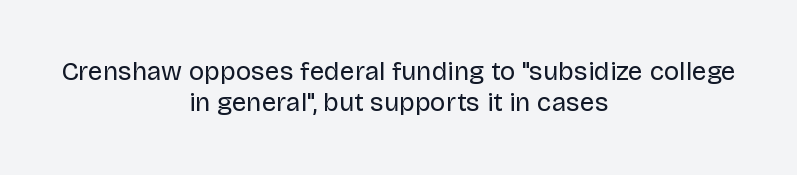
Weight: regular or lighter. Leftover space on each line is divided equally before and after the words. Bare-footed words on every line. Does the lettering tilt? It doesn't — this is upright. Characters follow at the spacing the type designer built in.
